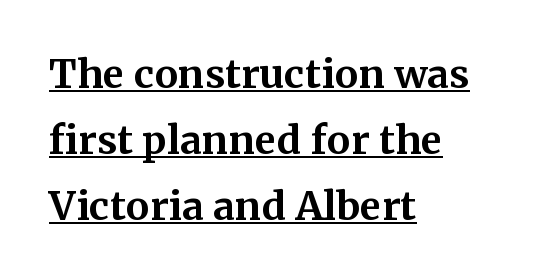
{"serif": "yes", "italic": "no", "bold": "yes", "weight": "bold", "width": "normal", "stroke_contrast": "medium", "x_height": "medium", "monospaced": "no", "underline": "yes", "align": "left", "line_spacing": "normal", "line_spacing_ratio": 1.69, "letter_spacing": "normal", "letter_spacing_em": 0.0, "glyph_px": 39}
